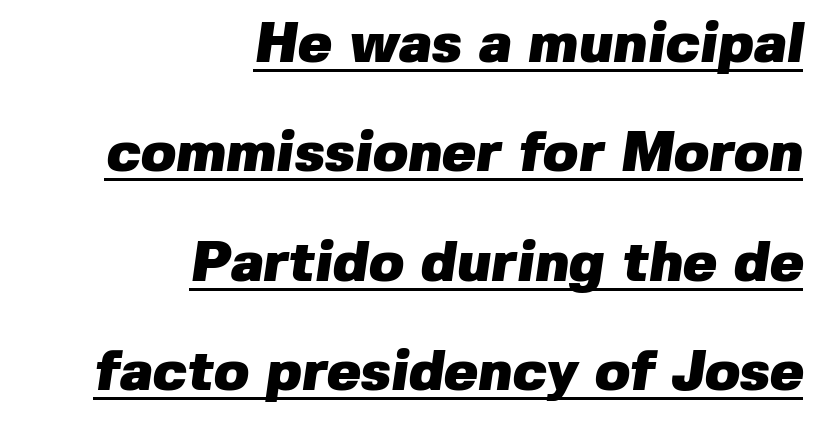
The image shows 57 px heavy sans-serif type; set right-aligned, loose line spacing (1.92x), normal letter spacing, underlined; low stroke contrast and a medium x-height.
